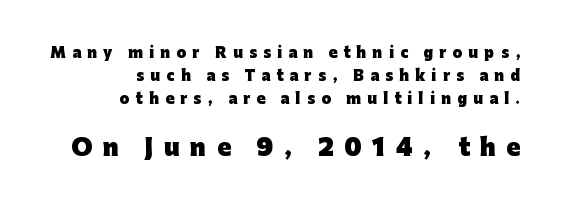
Q: Is the text bold? A: Yes.
Q: Is the text italic (slanted)? A: No, it is upright.
Q: Is the text underlined? A: No.
Q: How is the paragraph aligned? A: Right-aligned.
Q: Is the spacing between letters normal or unusually wide? A: Unusually wide.
Q: Is the spacing between lines tight, normal or loose? A: Normal.
Q: Which block of text is set in a larger size, the first (top) or the second (bottom)? A: The second (bottom) one.
